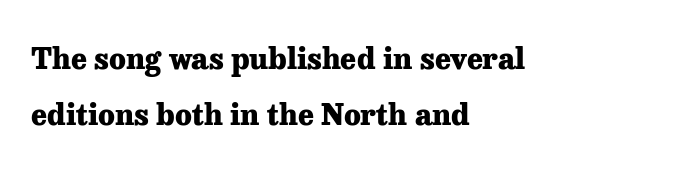
These lines are rendered in a variable-pitch font. This rendering employs a face with finishing strokes, i.e., a serif. This rendering features lettering with no underline. A typesetter would mark this as roman, not italic. A student would call this left alignment; a typographer would say flush left, rag right.
